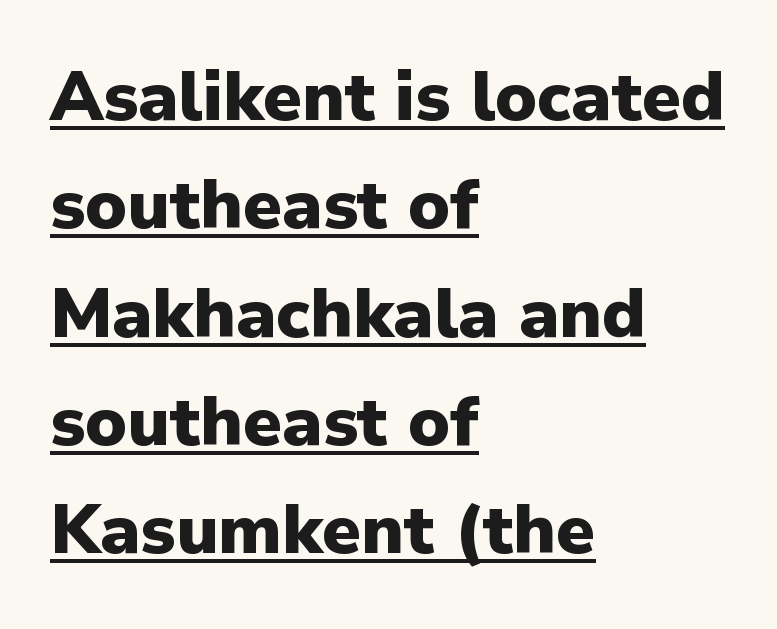
Q: Is the text bold? A: Yes.
Q: Is the text italic (slanted)? A: No, it is upright.
Q: Is the typeface a serif or a sans-serif typeface? A: Sans-serif.
Q: Is the text underlined? A: Yes.
Q: How is the paragraph aligned? A: Left-aligned.
Q: Is the spacing between letters normal or unusually wide? A: Normal.
Q: Is the spacing between lines tight, normal or loose? A: Normal.
Q: Width (condensed, normal, or wide)? A: Normal.
Q: Stroke contrast? A: Low.
Q: x-height? A: Medium.
Q: Monospaced? A: No.
